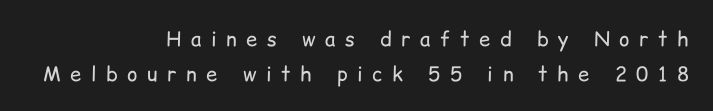
{"italic": "no", "bold": "no", "underline": "no", "align": "right", "line_spacing_ratio": 1.75, "letter_spacing": "wide", "letter_spacing_em": 0.48, "glyph_px": 20}
